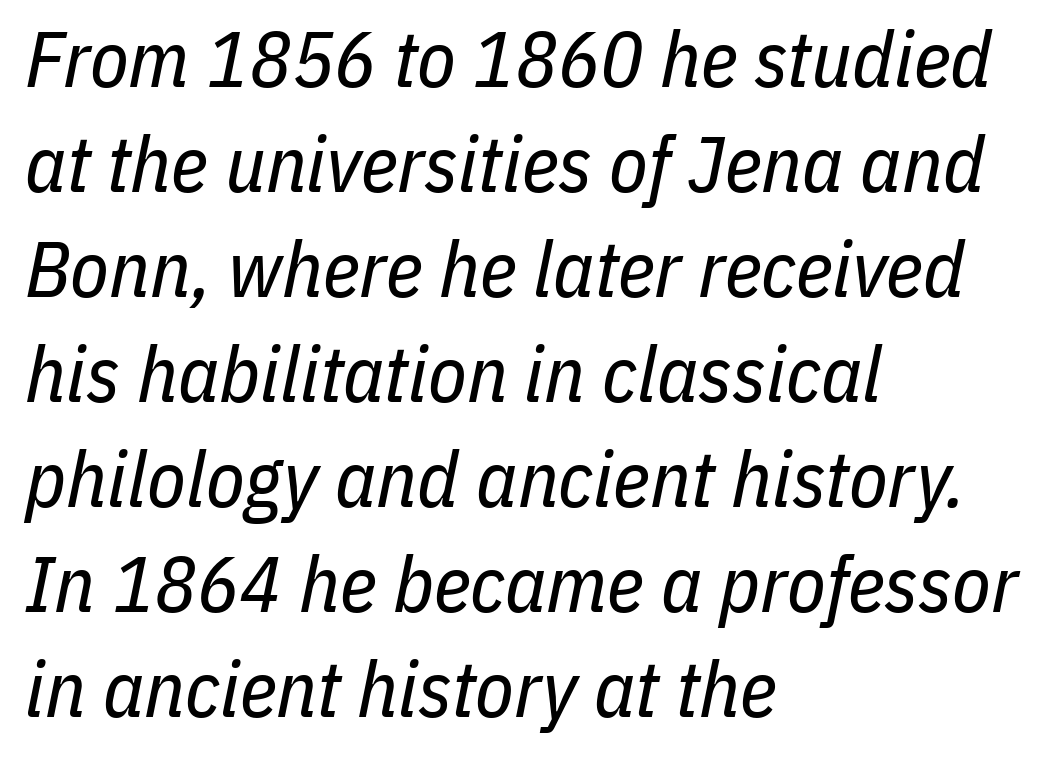
Q: Is the text bold? A: No.
Q: Is the text italic (slanted)? A: Yes, it leans right by about 11 degrees.
Q: Is the text underlined? A: No.
Q: How is the paragraph aligned? A: Left-aligned.
Q: Is the spacing between letters normal or unusually wide? A: Normal.
Q: Is the spacing between lines tight, normal or loose? A: Normal.
Q: Width (condensed, normal, or wide)? A: Condensed.
Q: Stroke contrast? A: Low.
Q: x-height? A: Medium.
Q: Monospaced? A: No.
